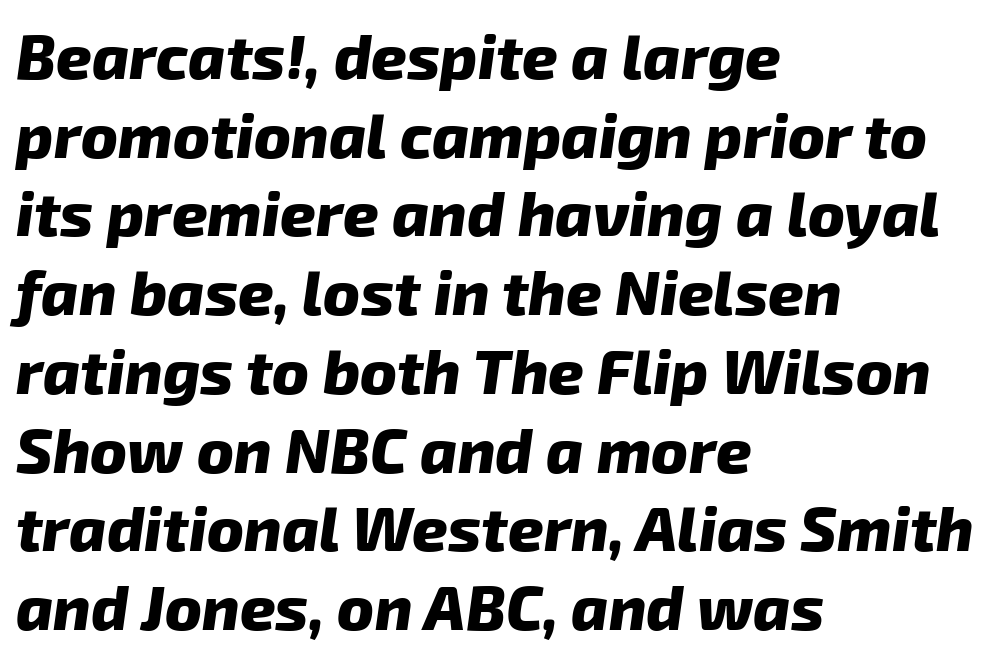
Q: Is the text bold? A: Yes.
Q: Is the typeface a serif or a sans-serif typeface? A: Sans-serif.
Q: Is the text underlined? A: No.
Q: How is the paragraph aligned? A: Left-aligned.
Q: Is the spacing between letters normal or unusually wide? A: Normal.
Q: Is the spacing between lines tight, normal or loose? A: Normal.
Q: Width (condensed, normal, or wide)? A: Normal.
Q: Stroke contrast? A: Low.
Q: x-height? A: Medium.
Q: Monospaced? A: No.
